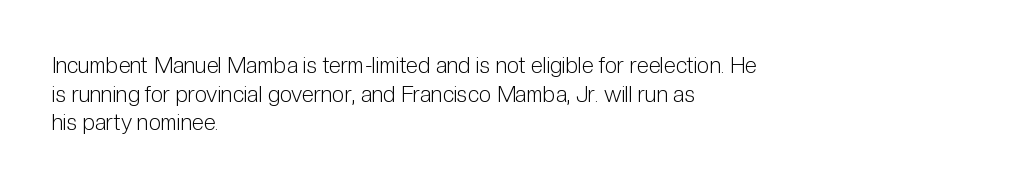
{"italic": "no", "bold": "no", "underline": "no", "align": "left", "line_spacing": "normal", "line_spacing_ratio": 1.3, "letter_spacing": "normal", "letter_spacing_em": 0.0, "glyph_px": 22}
